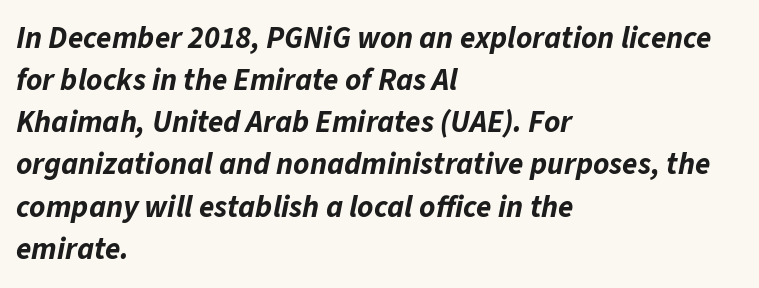
The image shows 31 px bold type, italic (leaning right); set left-aligned, normal line spacing (1.36x), normal letter spacing, not underlined; low stroke contrast and a medium x-height.
